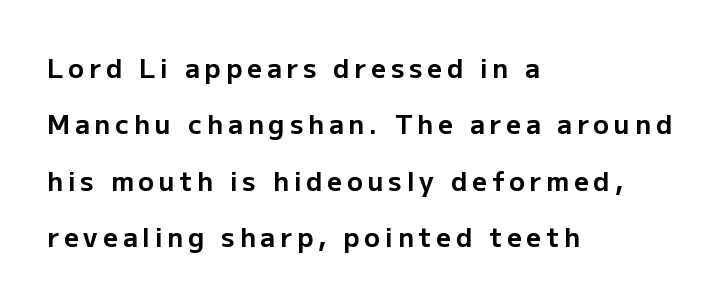
Q: Is the text bold? A: Yes.
Q: Is the text italic (slanted)? A: No, it is upright.
Q: Is the text underlined? A: No.
Q: How is the paragraph aligned? A: Left-aligned.
Q: Is the spacing between lines tight, normal or loose? A: Loose.
